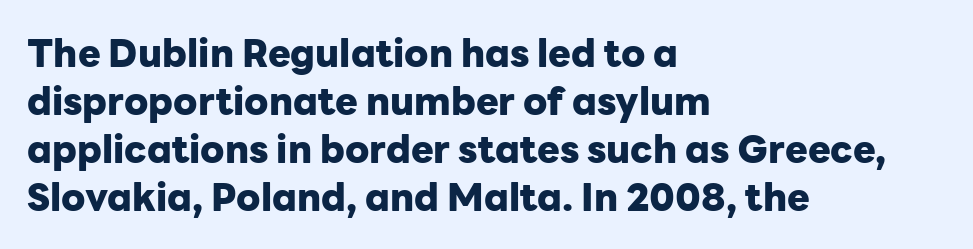
The image shows 38 px heavy sans-serif type, upright; set left-aligned, normal line spacing (1.26x), normal letter spacing, not underlined; low stroke contrast and a medium x-height.
